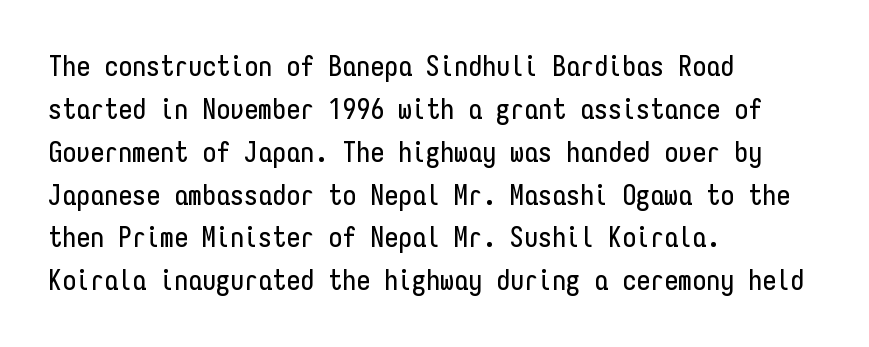
Caption: standard tracking, unaltered. The compositor pushed each line to the left boundary. Every character here occupies the same horizontal width, giving the sample a typewriter-like rhythm. These lines were composed using upright roman letters. Serifs: no, the terminals of the letterforms are clean.
